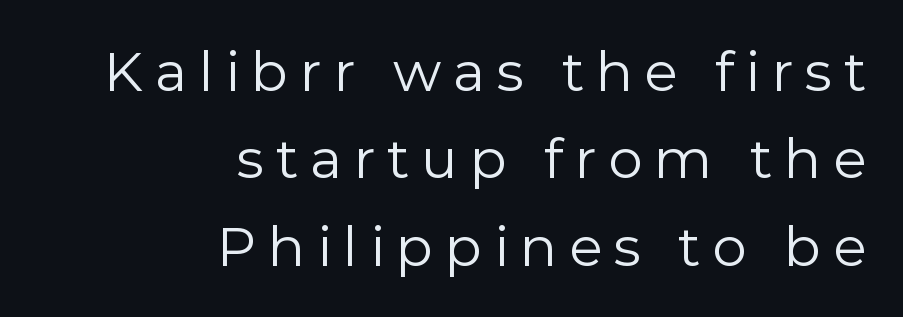
{"serif": "no", "italic": "no", "bold": "no", "weight": "regular", "width": "normal", "x_height": "medium", "monospaced": "no", "underline": "no", "align": "right", "line_spacing": "normal", "line_spacing_ratio": 1.59, "letter_spacing": "wide", "letter_spacing_em": 0.21, "glyph_px": 55}
